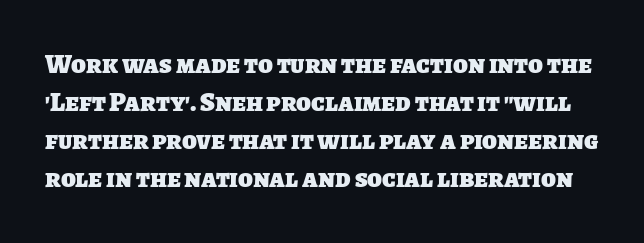
The image shows 27 px bold type; set normal line spacing (1.41x), normal letter spacing, not underlined.
